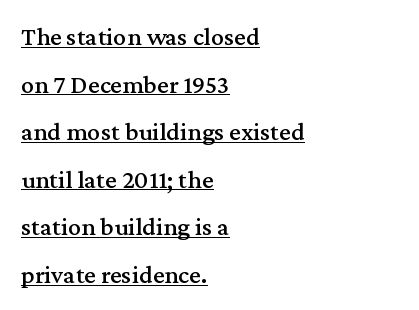
The image shows 26 px text type, upright; set left-aligned, line spacing 1.83x, normal letter spacing, underlined.
